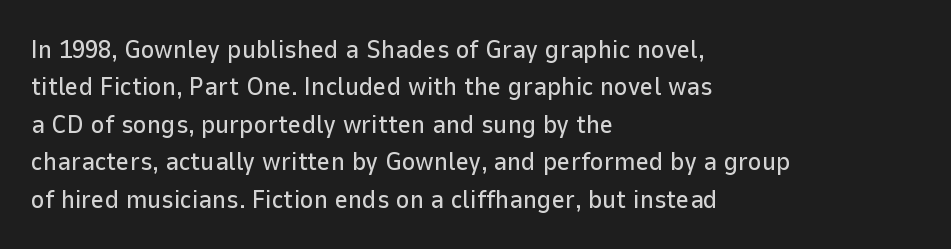
{"italic": "no", "underline": "no", "align": "left", "line_spacing": "normal", "line_spacing_ratio": 1.44, "letter_spacing": "normal", "letter_spacing_em": 0.0, "glyph_px": 26}
